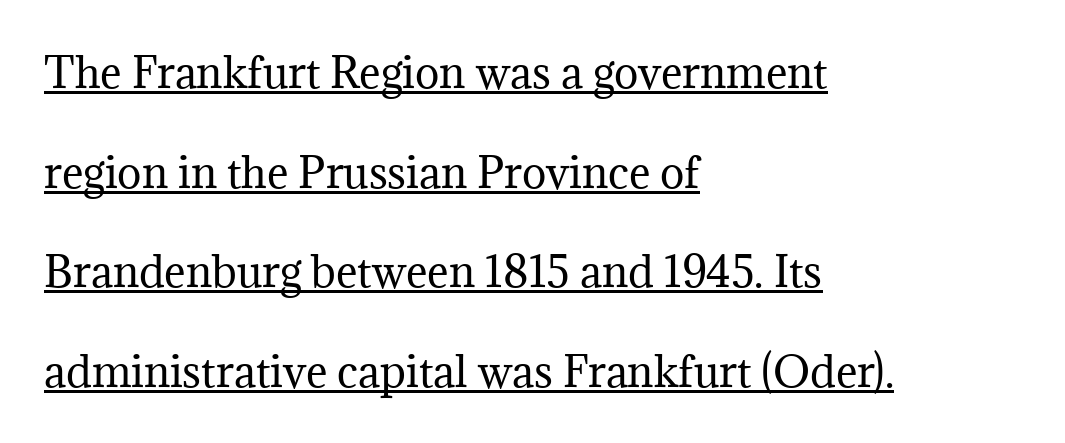
The image shows 41 px regular-weight serif type, upright; set left-aligned, loose line spacing (2.43x), normal letter spacing, underlined; medium stroke contrast and a medium x-height.
